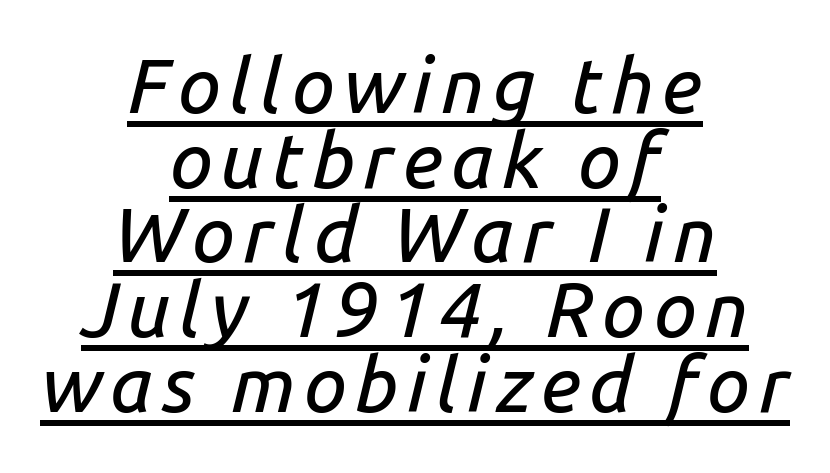
Q: Is the text italic (slanted)? A: Yes, it leans right by about 14 degrees.
Q: Is the text underlined? A: Yes.
Q: How is the paragraph aligned? A: Centered.
Q: Is the spacing between lines tight, normal or loose? A: Tight.
Q: Width (condensed, normal, or wide)? A: Normal.
Q: Stroke contrast? A: Low.
Q: x-height? A: Medium.
Q: Monospaced? A: No.
